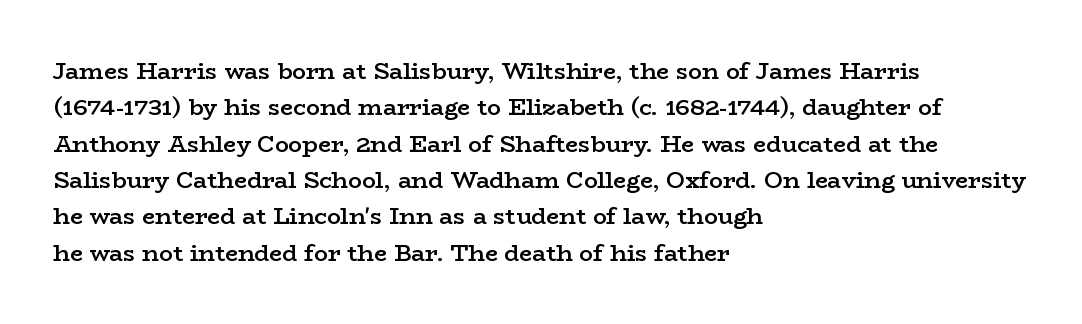
The paragraph shown leans on its left margin. Baseline-to-baseline distance is the conventional proportion of letter height. Check under the words: just untouched page. How are the letters spaced? Ordinarily, with no added tracking.
